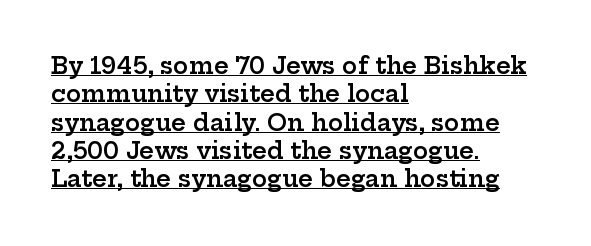
Typesetter's note: demi weight, one step under bold. Every character sits straight up, as roman type does. Caption: lettering with a line underneath. Glyph-to-glyph distance matches everyday printed text.
